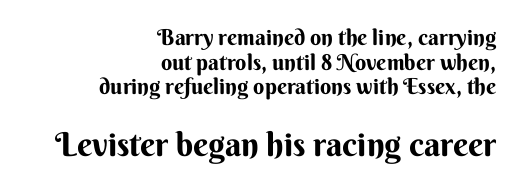
Q: Is the text italic (slanted)? A: No, it is upright.
Q: Is the typeface a serif or a sans-serif typeface? A: Sans-serif.
Q: Is the text underlined? A: No.
Q: How is the paragraph aligned? A: Right-aligned.
Q: Is the spacing between letters normal or unusually wide? A: Normal.
Q: Is the spacing between lines tight, normal or loose? A: Tight.
Q: Which block of text is set in a larger size, the first (top) or the second (bottom)? A: The second (bottom) one.
Q: Width (condensed, normal, or wide)? A: Normal.
Q: Stroke contrast? A: Medium.
Q: x-height? A: Small.
Q: Monospaced? A: No.
